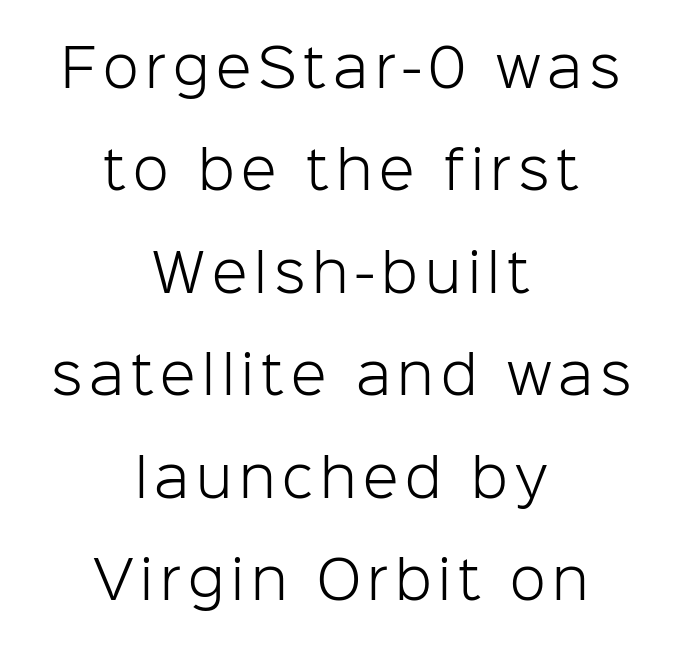
Q: Is the text bold? A: No.
Q: Is the text italic (slanted)? A: No, it is upright.
Q: Is the typeface a serif or a sans-serif typeface? A: Sans-serif.
Q: Is the text underlined? A: No.
Q: How is the paragraph aligned? A: Centered.
Q: Is the spacing between lines tight, normal or loose? A: Loose.
Q: Width (condensed, normal, or wide)? A: Normal.
Q: Stroke contrast? A: Low.
Q: x-height? A: Medium.
Q: Monospaced? A: No.
